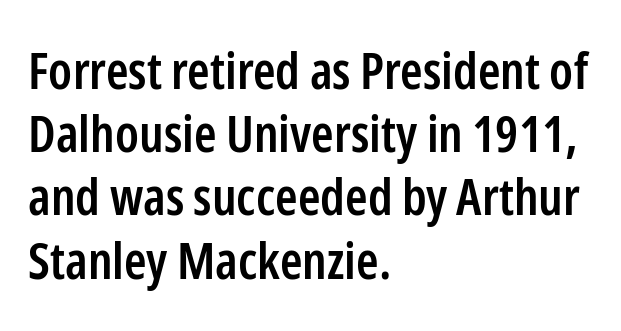
Q: Is the text bold? A: Semi-bold.
Q: Is the text italic (slanted)? A: No, it is upright.
Q: Is the typeface a serif or a sans-serif typeface? A: Sans-serif.
Q: Is the text underlined? A: No.
Q: How is the paragraph aligned? A: Left-aligned.
Q: Is the spacing between letters normal or unusually wide? A: Normal.
Q: Width (condensed, normal, or wide)? A: Condensed.
Q: Stroke contrast? A: Low.
Q: x-height? A: Medium.
Q: Monospaced? A: No.
